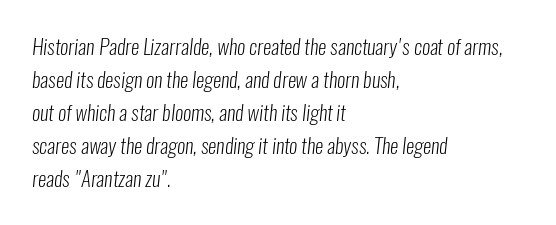
Q: Is the text bold? A: No.
Q: Is the text underlined? A: No.
Q: How is the paragraph aligned? A: Left-aligned.
Q: Is the spacing between letters normal or unusually wide? A: Normal.
Q: Is the spacing between lines tight, normal or loose? A: Normal.
